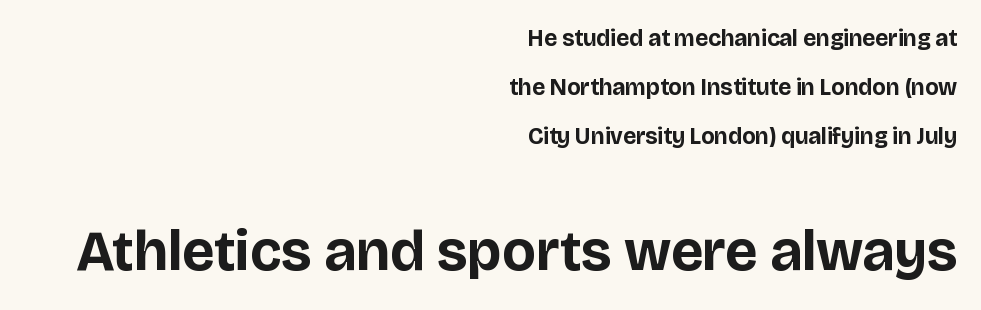
Q: Is the text bold? A: Yes.
Q: Is the text italic (slanted)? A: No, it is upright.
Q: Is the typeface a serif or a sans-serif typeface? A: Sans-serif.
Q: Is the text underlined? A: No.
Q: How is the paragraph aligned? A: Right-aligned.
Q: Is the spacing between letters normal or unusually wide? A: Normal.
Q: Is the spacing between lines tight, normal or loose? A: Loose.
Q: Which block of text is set in a larger size, the first (top) or the second (bottom)? A: The second (bottom) one.
Q: Width (condensed, normal, or wide)? A: Normal.
Q: Stroke contrast? A: Low.
Q: x-height? A: Large.
Q: Monospaced? A: No.
